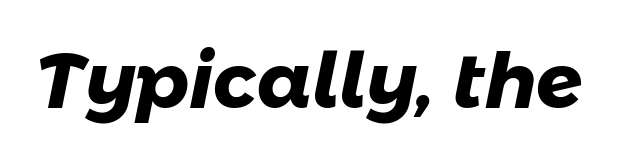
The image shows 77 px heavy sans-serif type; set normal letter spacing, not underlined; low stroke contrast and a medium x-height.
